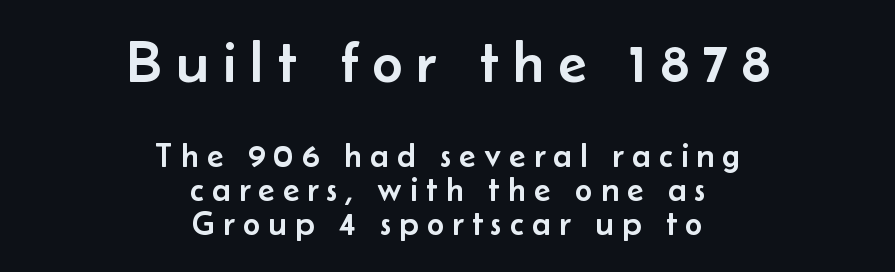
The image shows 59 px sans-serif type, upright; set centered, tight line spacing (1.01x), unusually wide letter spacing (+0.24 em), not underlined; the first (top) block is 1.74x larger; low stroke contrast and a small x-height.
